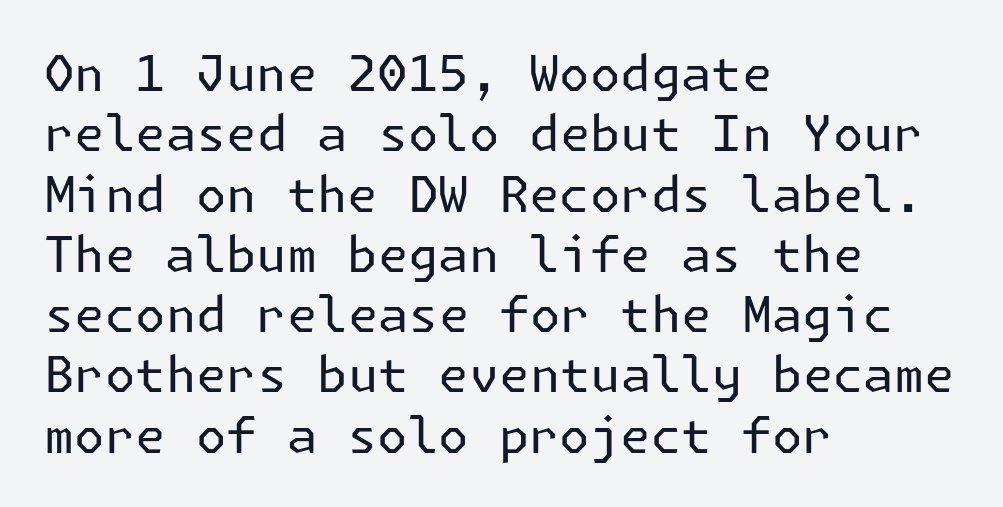
Q: Is the text bold? A: No.
Q: Is the text italic (slanted)? A: No, it is upright.
Q: Is the typeface a serif or a sans-serif typeface? A: Sans-serif.
Q: Is the text underlined? A: No.
Q: How is the paragraph aligned? A: Left-aligned.
Q: Is the spacing between letters normal or unusually wide? A: Normal.
Q: Width (condensed, normal, or wide)? A: Normal.
Q: Stroke contrast? A: Low.
Q: x-height? A: Medium.
